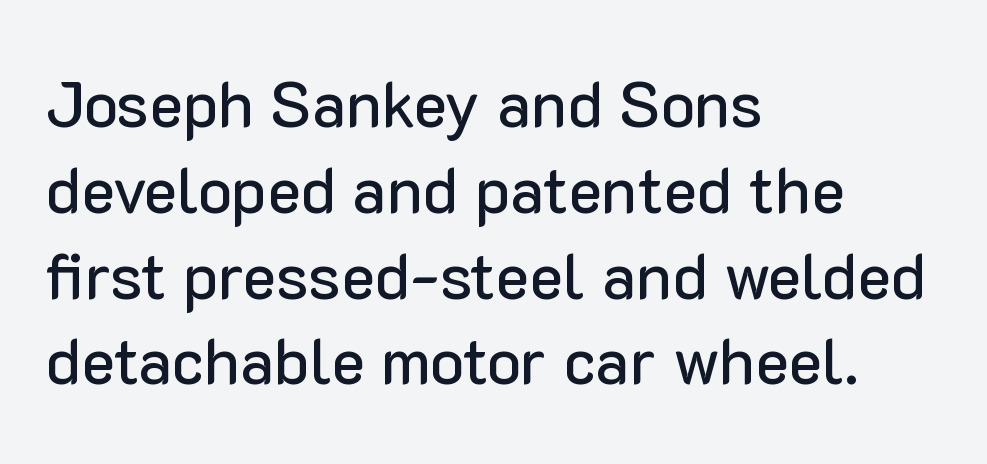
{"serif": "no", "italic": "no", "width": "normal", "stroke_contrast": "low", "x_height": "medium", "monospaced": "no", "underline": "no", "align": "left", "line_spacing": "normal", "line_spacing_ratio": 1.34, "letter_spacing": "normal", "letter_spacing_em": 0.0, "glyph_px": 64}
